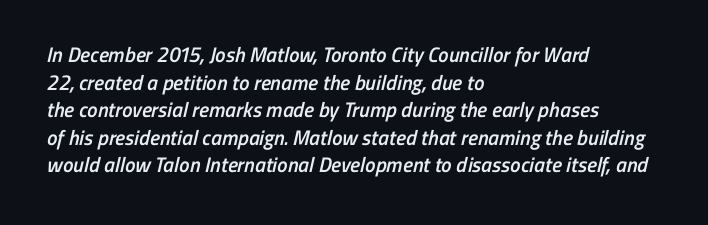
Q: Is the text bold? A: Semi-bold.
Q: Is the text underlined? A: No.
Q: How is the paragraph aligned? A: Left-aligned.
Q: Is the spacing between letters normal or unusually wide? A: Normal.
Q: Is the spacing between lines tight, normal or loose? A: Normal.
